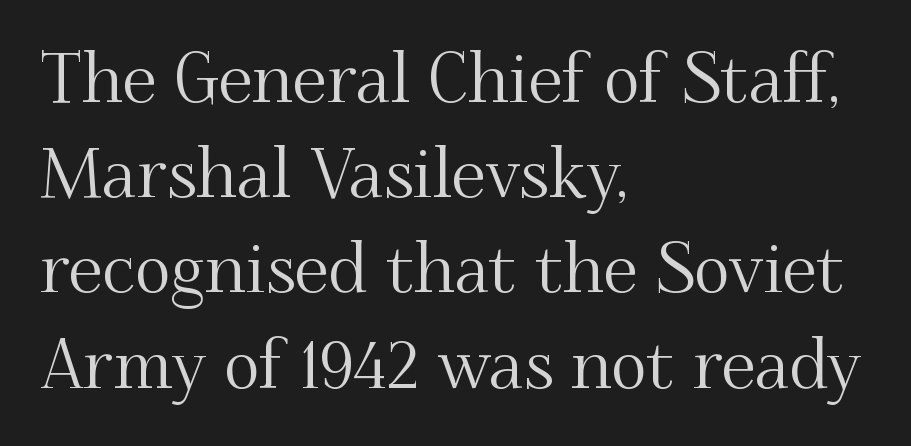
Q: Is the text italic (slanted)? A: No, it is upright.
Q: Is the typeface a serif or a sans-serif typeface? A: Serif.
Q: Is the text underlined? A: No.
Q: How is the paragraph aligned? A: Left-aligned.
Q: Is the spacing between letters normal or unusually wide? A: Normal.
Q: Is the spacing between lines tight, normal or loose? A: Normal.
Q: Width (condensed, normal, or wide)? A: Normal.
Q: Stroke contrast? A: Medium.
Q: x-height? A: Small.
Q: Monospaced? A: No.
